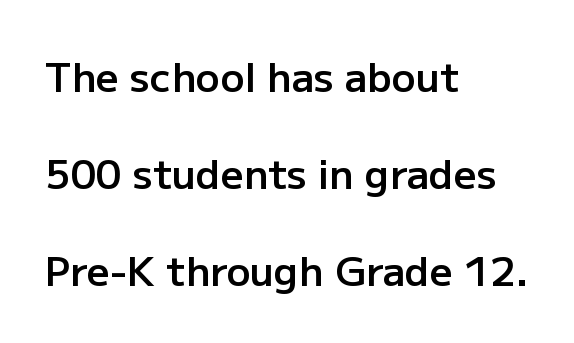
{"serif": "no", "italic": "no", "bold": "semi", "weight": "semibold", "width": "normal", "stroke_contrast": "low", "x_height": "medium", "monospaced": "no", "underline": "no", "align": "left", "line_spacing": "loose", "line_spacing_ratio": 2.42, "letter_spacing": "normal", "letter_spacing_em": 0.0, "glyph_px": 40}
